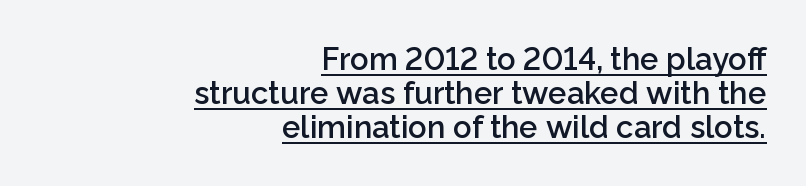
Q: Is the text bold? A: Semi-bold.
Q: Is the text italic (slanted)? A: No, it is upright.
Q: Is the typeface a serif or a sans-serif typeface? A: Sans-serif.
Q: Is the text underlined? A: Yes.
Q: How is the paragraph aligned? A: Right-aligned.
Q: Is the spacing between letters normal or unusually wide? A: Normal.
Q: Is the spacing between lines tight, normal or loose? A: Tight.
Q: Width (condensed, normal, or wide)? A: Normal.
Q: Stroke contrast? A: Low.
Q: x-height? A: Medium.
Q: Monospaced? A: No.
